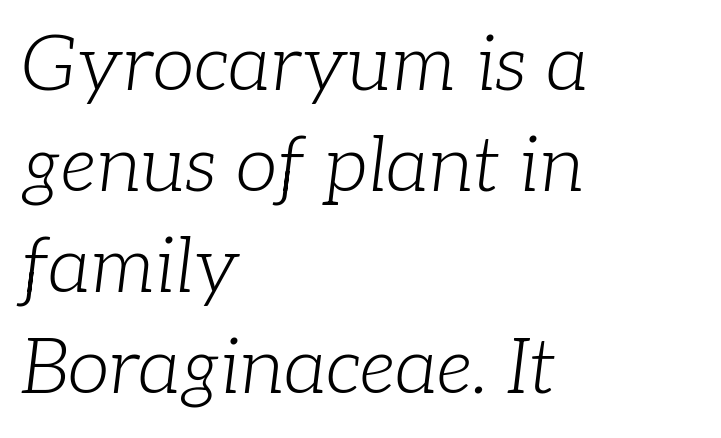
Inter-character spacing is left at the font's built-in metrics. The text was rendered using a seriffed face with decorative stroke endings. A classic flush-left, rag-right setting is used for this passage. Type without underlining. No letter is thick-stroked: the sample isn't bold.
